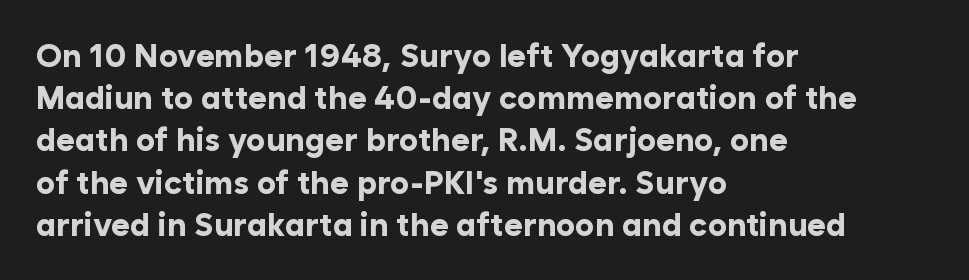
Bold? Absolutely — the strokes are thick and heavy. This sample has the flowing, uneven cadence of proportional lettering. The rendering shows plain stroke endings on the letterforms — a sans-serif design. This sample is left-justified, so line endings fall wherever the words run out.
